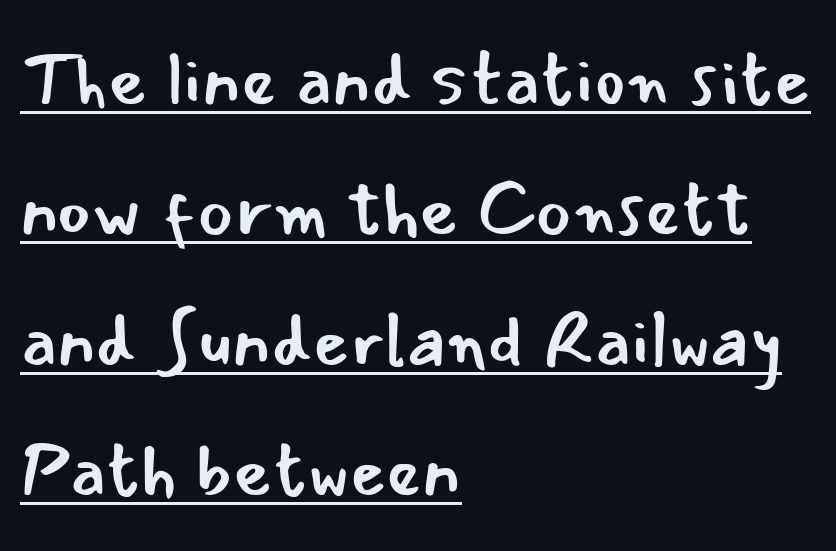
No extra tracking has been applied to these lines. Think of a printed novel: that variable character pitch is what you see here. This sample uses a sans-serif face. Weight: regular or lighter. Short and long lines alike share a common starting point at left. A typographer would call this underscored text.
